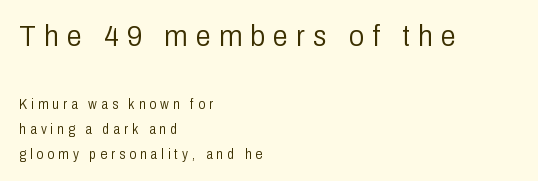
Lines of text with bare space underneath. If you drew a line through each stem, it would be perfectly vertical. What kind of face is this? One without serifs — a sans. You get the large type first, then a drop to smaller type. This rendering widens character spacing well past its baseline value. A light-to-regular cut is what we see here.
